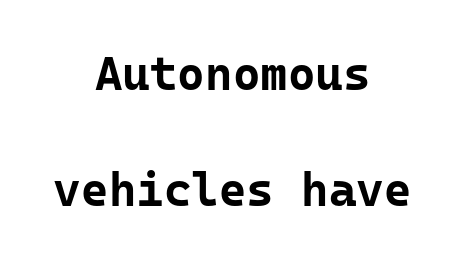
{"serif": "no", "italic": "no", "bold": "yes", "weight": "bold", "width": "normal", "stroke_contrast": "low", "x_height": "medium", "monospaced": "yes", "underline": "no", "align": "center", "line_spacing": "loose", "line_spacing_ratio": 2.47, "letter_spacing": "normal", "letter_spacing_em": 0.0, "glyph_px": 47}
